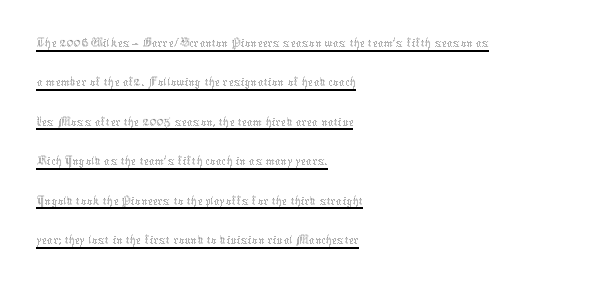
The image shows 29 px thin type, upright; set left-aligned, normal line spacing (1.36x), normal letter spacing, underlined; medium stroke contrast and a medium x-height.
